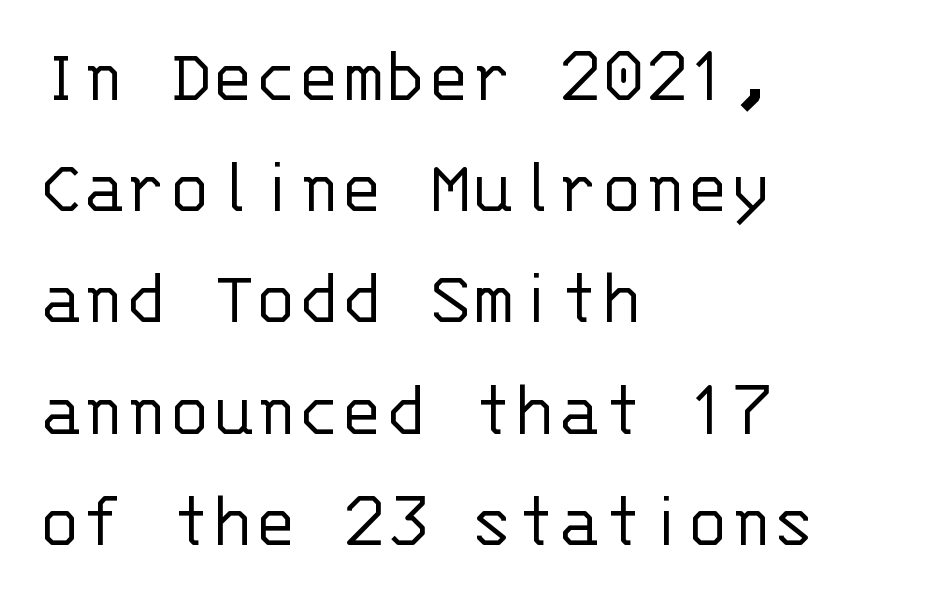
Q: Is the text bold? A: No.
Q: Is the text italic (slanted)? A: No, it is upright.
Q: Is the typeface a serif or a sans-serif typeface? A: Sans-serif.
Q: Is the text underlined? A: No.
Q: How is the paragraph aligned? A: Left-aligned.
Q: Is the spacing between letters normal or unusually wide? A: Normal.
Q: Is the spacing between lines tight, normal or loose? A: Normal.
Q: Width (condensed, normal, or wide)? A: Normal.
Q: Stroke contrast? A: Low.
Q: x-height? A: Large.
Q: Monospaced? A: Yes.
